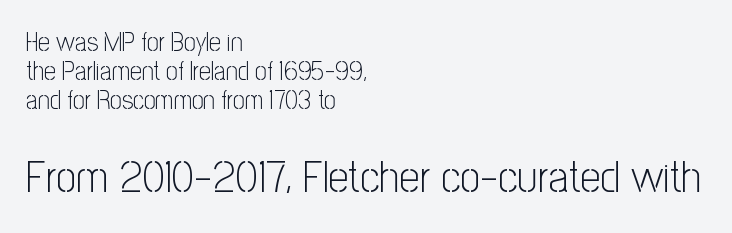
The image shows 45 px light, condensed sans-serif type, upright; set left-aligned, tight line spacing (1.11x), normal letter spacing, not underlined; the second (bottom) block is 1.73x larger; low stroke contrast and a medium x-height.
